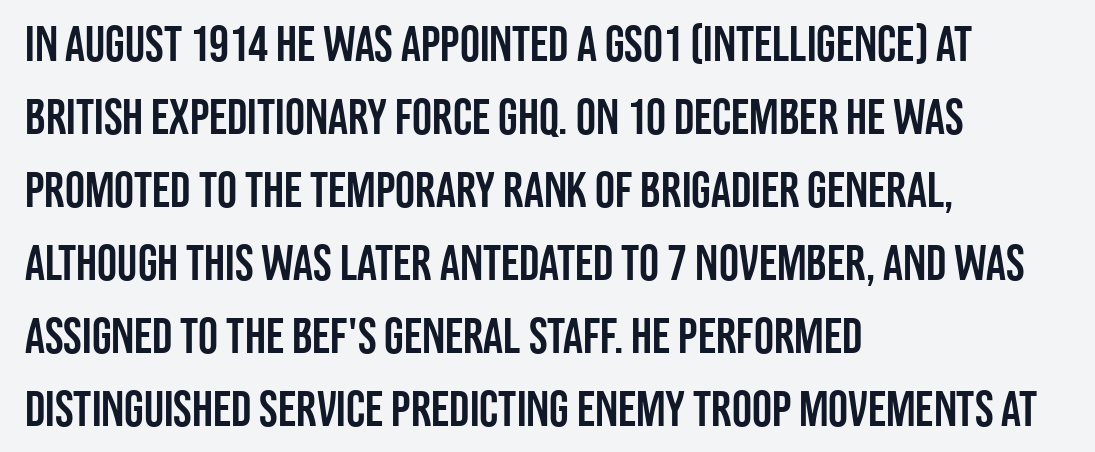
The image shows 50 px condensed sans-serif type, upright; set left-aligned, normal line spacing (1.46x), normal letter spacing, not underlined; low stroke contrast and a large x-height.
